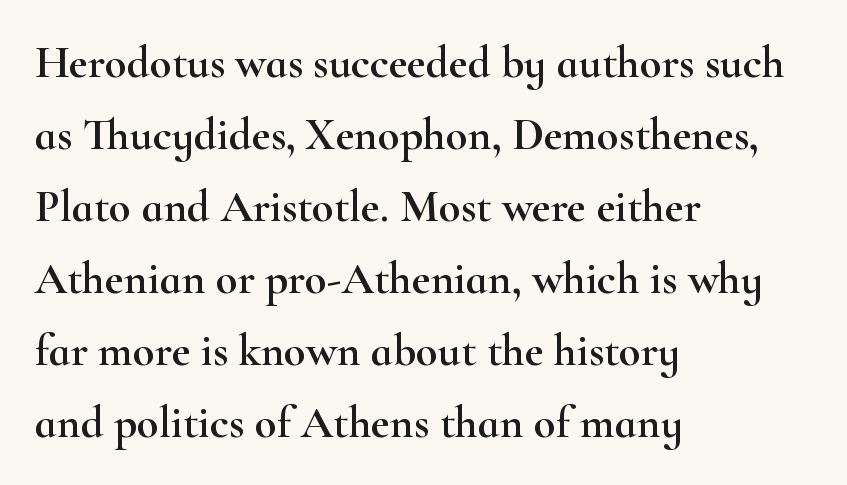
The image shows 45 px wide serif type, upright; set left-aligned, normal line spacing (1.6x), normal letter spacing, not underlined; high stroke contrast and a small x-height.
